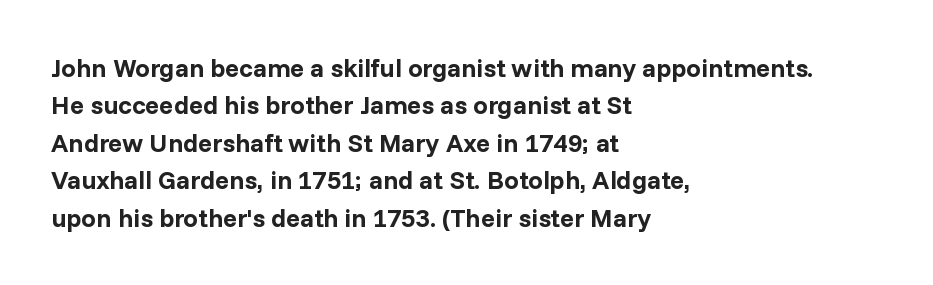
When letters stand straight like this, we call the style roman or upright. A clean baseline with only descenders dipping below it. Horizontally, the lines are justified to the leading edge only. Is there much room between lines? A standard amount, neither cramped nor airy.
